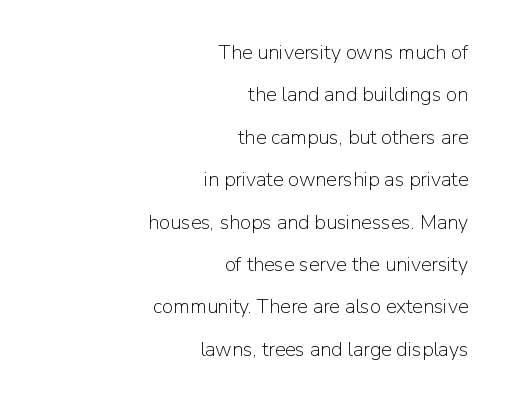
Q: Is the text bold? A: No.
Q: Is the text italic (slanted)? A: No, it is upright.
Q: Is the text underlined? A: No.
Q: How is the paragraph aligned? A: Right-aligned.
Q: Is the spacing between letters normal or unusually wide? A: Normal.
Q: Is the spacing between lines tight, normal or loose? A: Loose.
